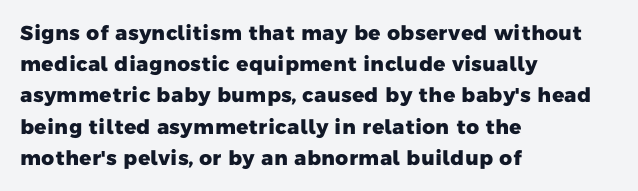
Q: Is the text bold? A: Yes.
Q: Is the text underlined? A: No.
Q: How is the paragraph aligned? A: Left-aligned.
Q: Is the spacing between letters normal or unusually wide? A: Normal.
Q: Is the spacing between lines tight, normal or loose? A: Normal.
